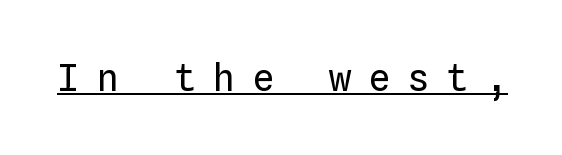
The image shows 37 px regular-weight type, upright, monospaced; set unusually wide letter spacing (+0.45 em), underlined; low stroke contrast and a medium x-height.
